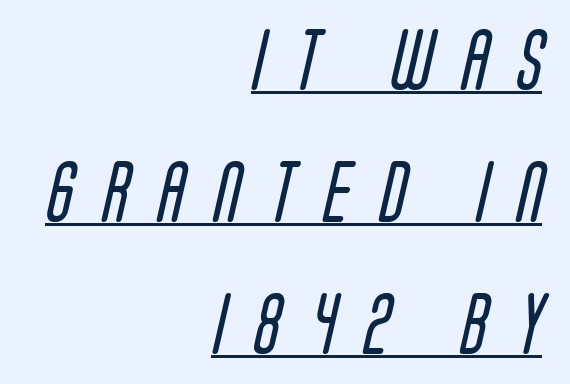
This is underlined copy, the kind a proofreader might mark for attention. Loose tracking; the words dissolve into strings of separated letters. The strokes are not fattened; the text isn't bold. Horizontally, the lines are justified to the trailing edge only.
